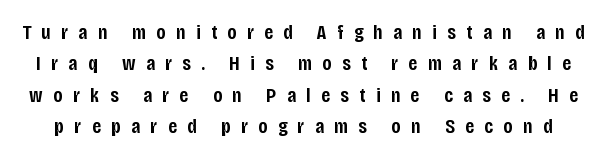
Q: Is the text bold? A: Semi-bold.
Q: Is the text italic (slanted)? A: No, it is upright.
Q: Is the text underlined? A: No.
Q: Is the spacing between letters normal or unusually wide? A: Unusually wide.
Q: Is the spacing between lines tight, normal or loose? A: Normal.
